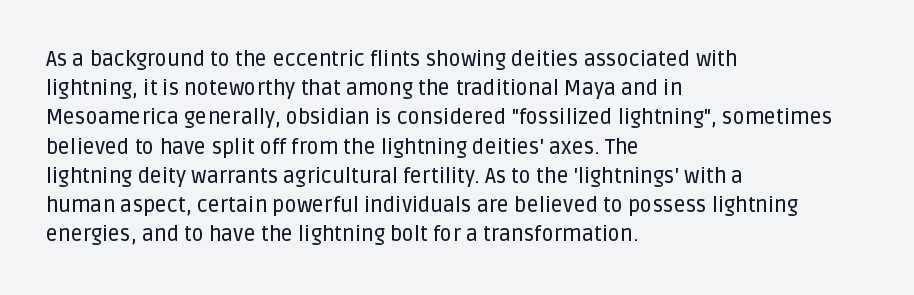
{"italic": "no", "underline": "no", "align": "left", "line_spacing": "normal", "line_spacing_ratio": 1.39, "letter_spacing": "normal", "letter_spacing_em": 0.0, "glyph_px": 21}
